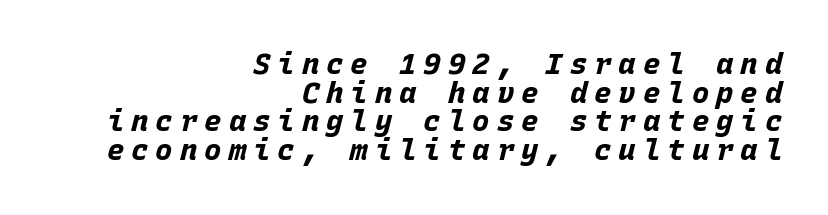
{"italic": "yes", "lean": "right", "slant_degrees": 15, "bold": "yes", "weight": "bold", "width": "normal", "stroke_contrast": "low", "x_height": "large", "monospaced": "yes", "underline": "no", "align": "right", "line_spacing": "tight", "line_spacing_ratio": 0.99, "letter_spacing": "wide", "letter_spacing_em": 0.24, "glyph_px": 29}
